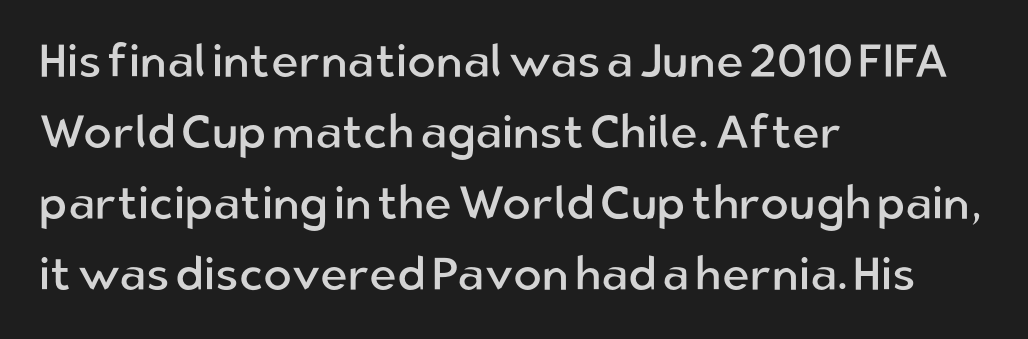
{"serif": "no", "italic": "no", "bold": "no", "weight": "regular", "width": "normal", "stroke_contrast": "low", "x_height": "medium", "monospaced": "no", "underline": "no", "align": "left", "line_spacing": "normal", "line_spacing_ratio": 1.51, "letter_spacing": "normal", "letter_spacing_em": 0.0, "glyph_px": 47}
